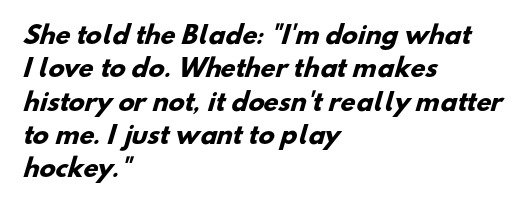
Q: Is the text bold? A: Yes.
Q: Is the text underlined? A: No.
Q: How is the paragraph aligned? A: Left-aligned.
Q: Is the spacing between letters normal or unusually wide? A: Normal.
Q: Is the spacing between lines tight, normal or loose? A: Normal.
